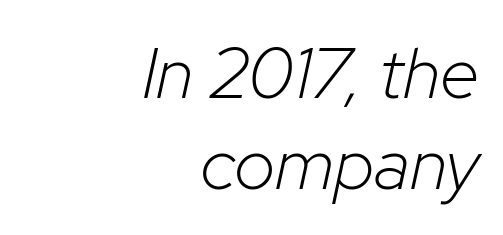
{"italic": "yes", "lean": "right", "slant_degrees": 12, "bold": "no", "weight": "light", "width": "normal", "stroke_contrast": "low", "x_height": "medium", "monospaced": "no", "underline": "no", "align": "right", "line_spacing": "normal", "line_spacing_ratio": 1.26, "letter_spacing": "normal", "letter_spacing_em": 0.0, "glyph_px": 72}
